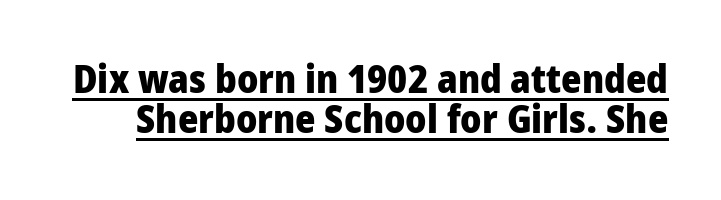
Q: Is the text bold? A: Yes.
Q: Is the text italic (slanted)? A: No, it is upright.
Q: Is the typeface a serif or a sans-serif typeface? A: Sans-serif.
Q: Is the text underlined? A: Yes.
Q: Is the spacing between letters normal or unusually wide? A: Normal.
Q: Is the spacing between lines tight, normal or loose? A: Tight.
Q: Width (condensed, normal, or wide)? A: Condensed.
Q: Stroke contrast? A: Low.
Q: x-height? A: Large.
Q: Monospaced? A: No.
